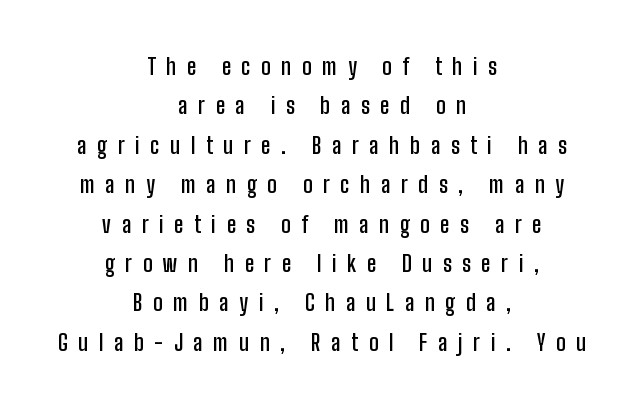
Just letters on the line, the space beneath them empty. Rendered with straight, roman letterforms. Substantial extra tracking has been applied to these lines. The sample has been set in demibold, a notch under bold. Horizontal alignment here is central, giving a formal, balanced look.
